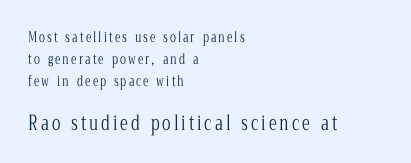
Q: Is the text bold? A: No.
Q: Is the text italic (slanted)? A: No, it is upright.
Q: Is the text underlined? A: No.
Q: How is the paragraph aligned? A: Left-aligned.
Q: Is the spacing between lines tight, normal or loose? A: Normal.
Q: Which block of text is set in a larger size, the first (top) or the second (bottom)? A: The second (bottom) one.
